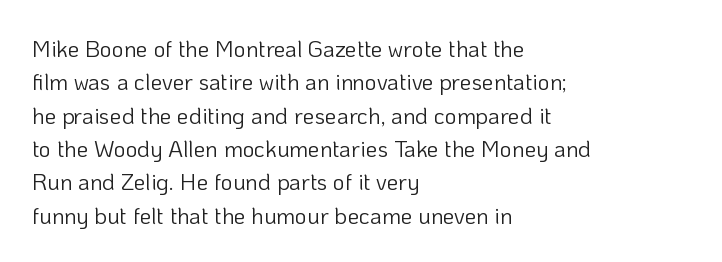
Q: Is the text bold? A: No.
Q: Is the text italic (slanted)? A: No, it is upright.
Q: Is the text underlined? A: No.
Q: How is the paragraph aligned? A: Left-aligned.
Q: Is the spacing between letters normal or unusually wide? A: Normal.
Q: Is the spacing between lines tight, normal or loose? A: Normal.
